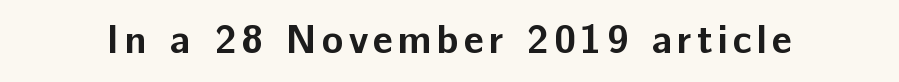
The image shows 40 px bold sans-serif type, upright; set not underlined; low stroke contrast and a medium x-height.
